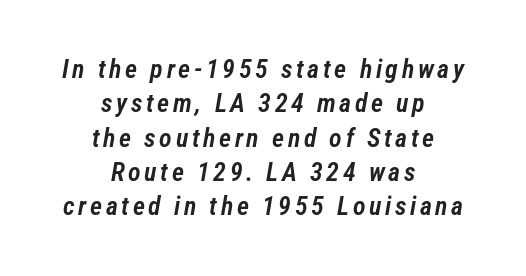
The image shows 26 px text type, italic (leaning right); set centered, normal line spacing (1.32x), not underlined.
